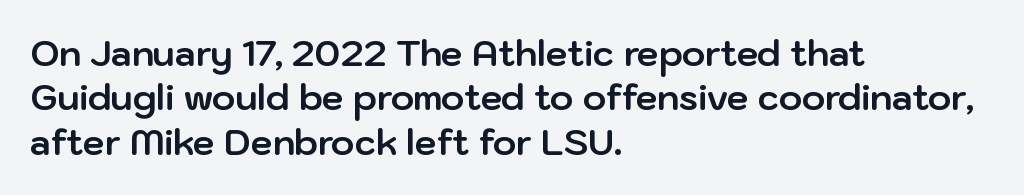
{"serif": "no", "italic": "no", "bold": "yes", "weight": "bold", "width": "normal", "stroke_contrast": "low", "x_height": "medium", "monospaced": "no", "underline": "no", "align": "left", "line_spacing": "normal", "line_spacing_ratio": 1.27, "letter_spacing": "normal", "letter_spacing_em": 0.0, "glyph_px": 35}
